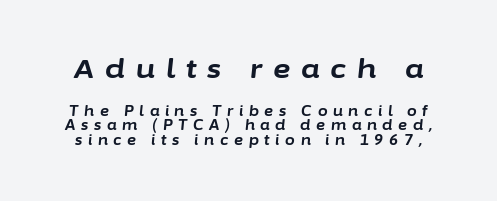
The passage shown is emphatically bold. Cramped leading. Unmarked baselines from the first word to the last. Letter spacing: wide. Reading top to bottom, the characters get smaller at the block break.
